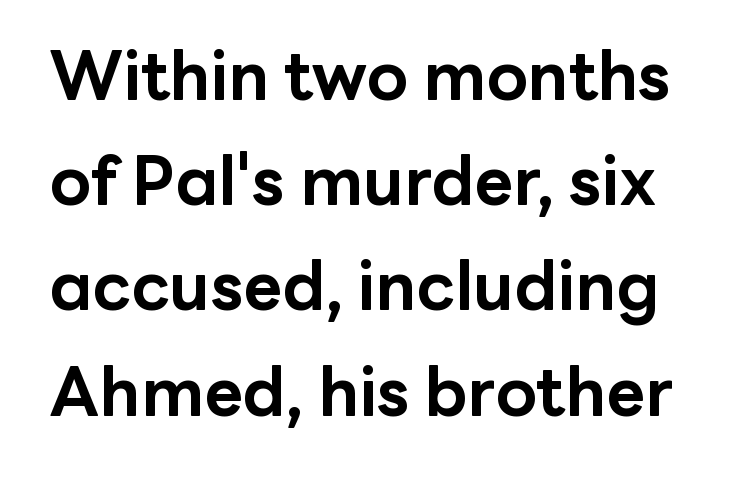
{"serif": "no", "italic": "no", "bold": "yes", "weight": "bold", "width": "normal", "stroke_contrast": "low", "x_height": "medium", "monospaced": "no", "underline": "no", "line_spacing": "normal", "line_spacing_ratio": 1.57, "letter_spacing": "normal", "letter_spacing_em": 0.0, "glyph_px": 67}
